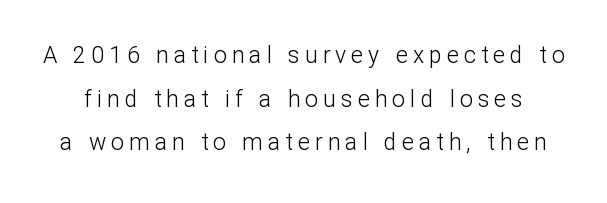
{"italic": "no", "bold": "no", "underline": "no", "line_spacing": "loose", "line_spacing_ratio": 1.9, "letter_spacing": "wide", "letter_spacing_em": 0.22, "glyph_px": 23}
